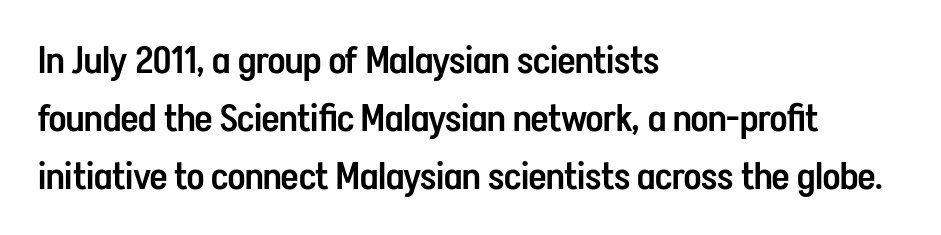
{"serif": "no", "italic": "no", "bold": "semi", "weight": "semibold", "width": "condensed", "stroke_contrast": "low", "x_height": "medium", "monospaced": "no", "underline": "no", "align": "left", "line_spacing": "normal", "line_spacing_ratio": 1.52, "letter_spacing": "normal", "letter_spacing_em": 0.0, "glyph_px": 38}
